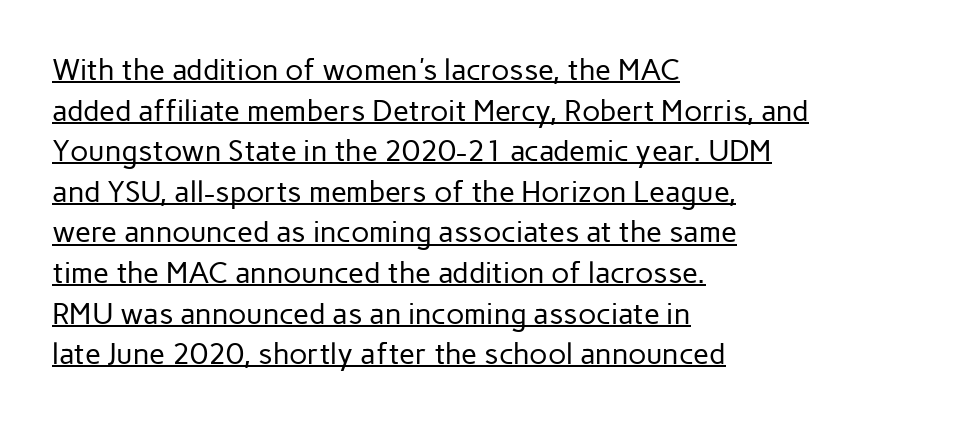
{"serif": "no", "italic": "no", "bold": "no", "weight": "regular", "width": "normal", "stroke_contrast": "low", "x_height": "medium", "monospaced": "no", "underline": "yes", "align": "left", "line_spacing": "normal", "line_spacing_ratio": 1.4, "letter_spacing": "normal", "letter_spacing_em": 0.0, "glyph_px": 29}
